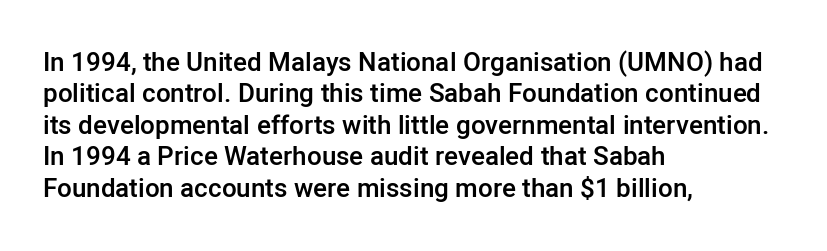
{"italic": "no", "bold": "semi", "underline": "no", "align": "left", "line_spacing_ratio": 1.21, "letter_spacing": "normal", "letter_spacing_em": 0.0, "glyph_px": 26}
